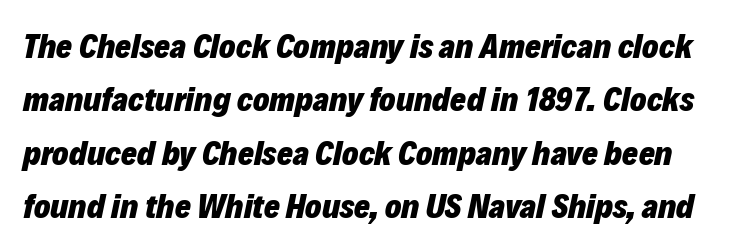
Q: Is the text bold? A: Yes.
Q: Is the text italic (slanted)? A: Yes, it leans right by about 12 degrees.
Q: Is the text underlined? A: No.
Q: Is the spacing between letters normal or unusually wide? A: Normal.
Q: Is the spacing between lines tight, normal or loose? A: Normal.
Q: Width (condensed, normal, or wide)? A: Normal.
Q: Stroke contrast? A: Low.
Q: x-height? A: Medium.
Q: Monospaced? A: No.
